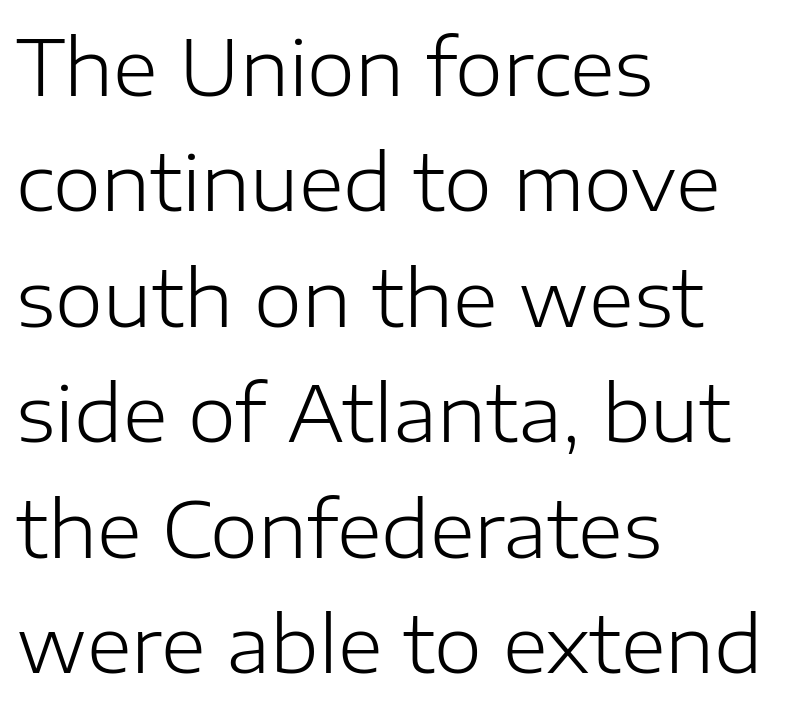
{"serif": "no", "italic": "no", "bold": "no", "weight": "light", "width": "normal", "stroke_contrast": "low", "x_height": "medium", "monospaced": "no", "underline": "no", "align": "left", "line_spacing": "normal", "line_spacing_ratio": 1.5, "letter_spacing": "normal", "letter_spacing_em": 0.0, "glyph_px": 77}
